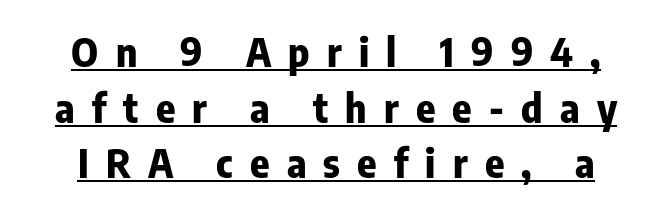
Q: Is the text bold? A: Yes.
Q: Is the text italic (slanted)? A: No, it is upright.
Q: Is the typeface a serif or a sans-serif typeface? A: Sans-serif.
Q: Is the text underlined? A: Yes.
Q: Is the spacing between letters normal or unusually wide? A: Unusually wide.
Q: Is the spacing between lines tight, normal or loose? A: Normal.
Q: Width (condensed, normal, or wide)? A: Condensed.
Q: Stroke contrast? A: Low.
Q: x-height? A: Medium.
Q: Monospaced? A: No.
